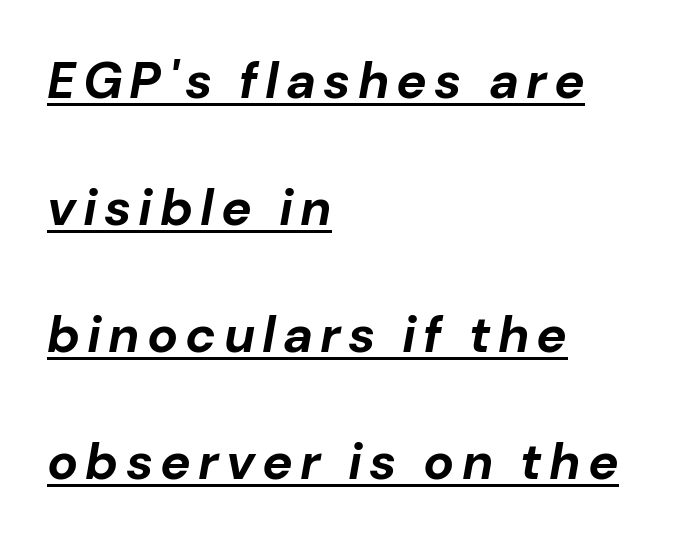
{"italic": "yes", "lean": "right", "slant_degrees": 10, "bold": "yes", "weight": "bold", "width": "normal", "stroke_contrast": "low", "x_height": "medium", "monospaced": "no", "underline": "yes", "align": "left", "line_spacing": "loose", "line_spacing_ratio": 2.49, "glyph_px": 51}
